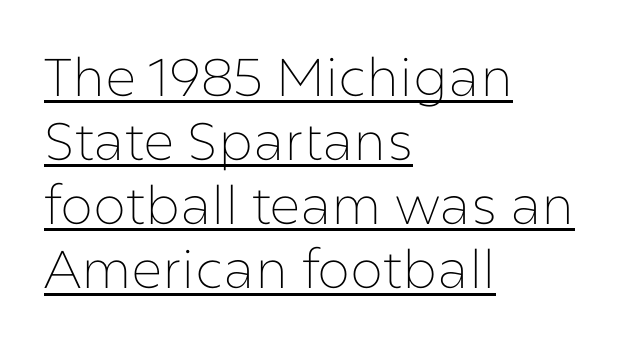
In terms of letterspacing, this is plain default setting. The lettering holds an erect, upright posture throughout. Students, observe the line beneath the letters — that is underlining. Nope, no serifs anywhere on these letters. The font sits on the lighter half of the weight spectrum, regular included.
